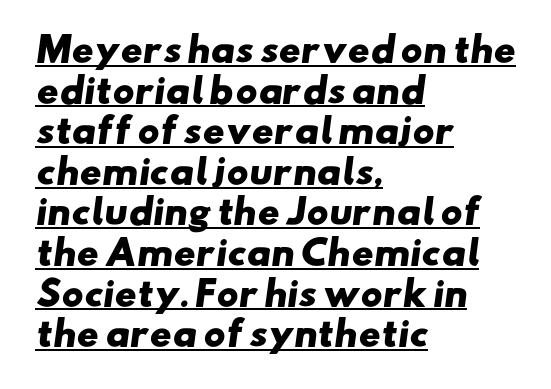
Q: Is the text bold? A: Yes.
Q: Is the typeface a serif or a sans-serif typeface? A: Sans-serif.
Q: Is the text underlined? A: Yes.
Q: How is the paragraph aligned? A: Left-aligned.
Q: Is the spacing between letters normal or unusually wide? A: Normal.
Q: Width (condensed, normal, or wide)? A: Wide.
Q: Stroke contrast? A: Low.
Q: x-height? A: Small.
Q: Monospaced? A: No.
